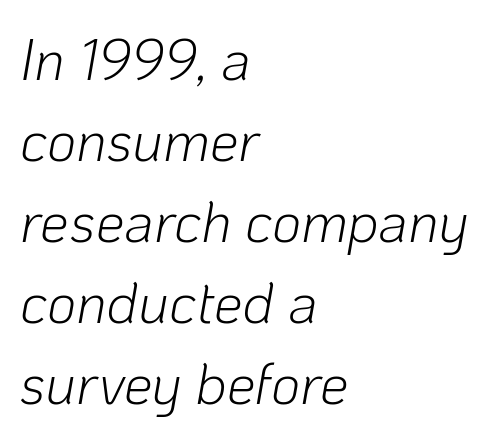
The face used here is proportionally spaced, like ordinary book or web type. Leftover space on each line is placed entirely after the last word. The strip under each line holds only bare page. Observe the ordinary spacing: letters are neighbours, not strangers.
